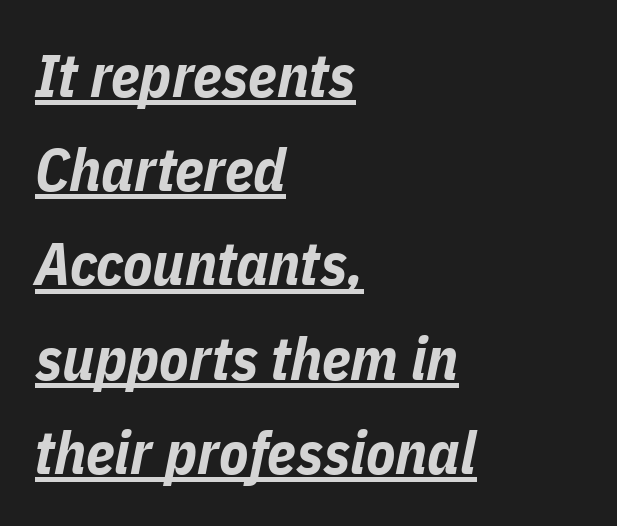
The image shows 60 px bold, condensed type, italic (leaning right); set left-aligned, normal line spacing (1.57x), normal letter spacing, underlined; low stroke contrast and a medium x-height.
